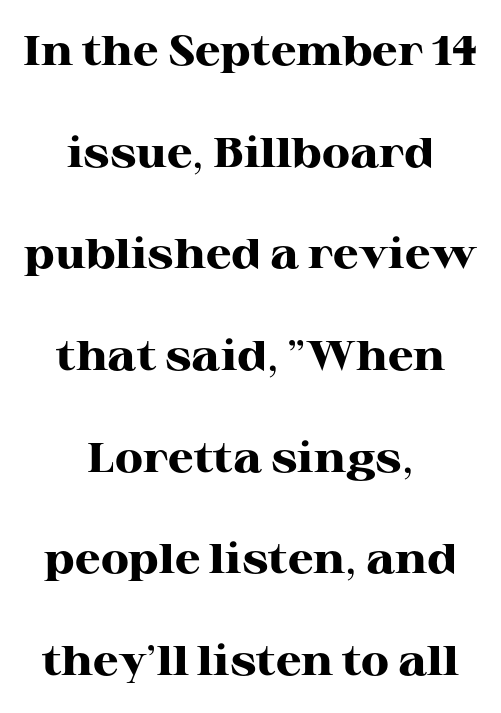
Tall strokes in this sample are plumb rather than angled. Each letter keeps its own natural width here, so spacing adapts to shape. A student would call this center alignment; a typographer would say set centered. Does the leading feel generous? Absolutely, it's lavish. The glyphs have the mass of a bold cut.
